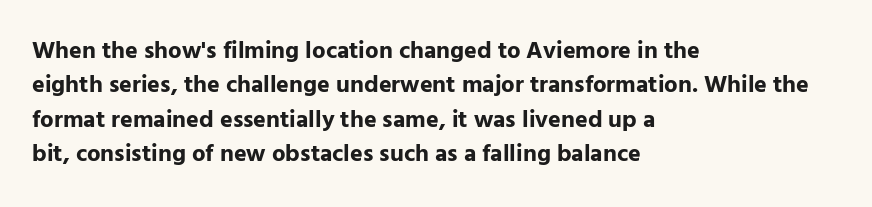
{"italic": "no", "bold": "yes", "underline": "no", "align": "left", "line_spacing": "normal", "line_spacing_ratio": 1.43, "letter_spacing": "normal", "letter_spacing_em": 0.0, "glyph_px": 24}
